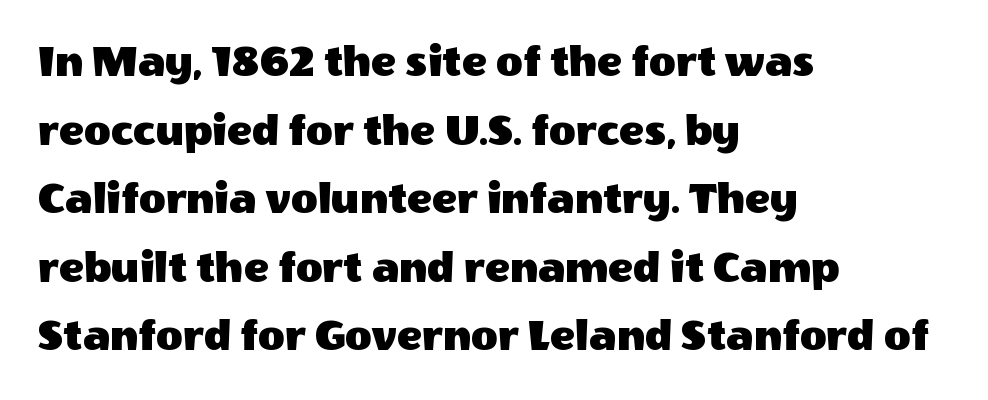
The image shows 46 px sans-serif type, upright; set left-aligned, normal line spacing (1.49x), normal letter spacing, not underlined; a large x-height.
